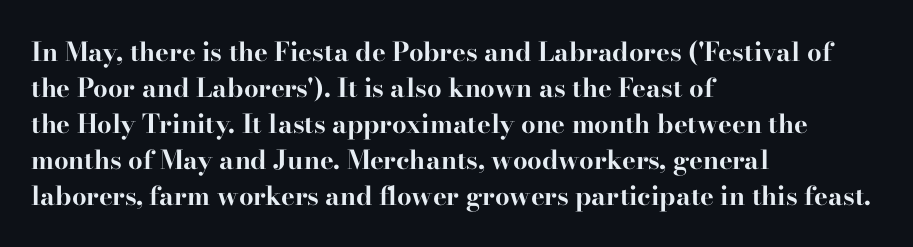
Weight: bold. Inter-character spacing is left at the font's built-in metrics. Check the space under the baseline: it is left empty. These lines sit exactly where default settings would place them. Compared with a centered layout, this one pins lines to the left instead.
